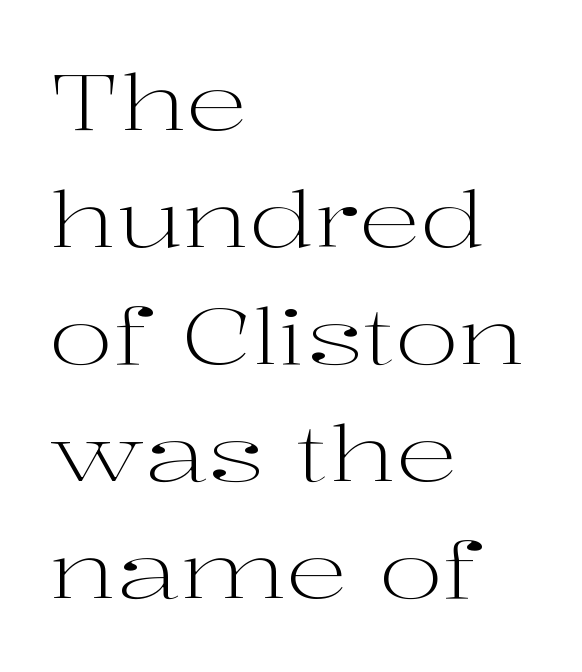
Q: Is the text bold? A: No.
Q: Is the text italic (slanted)? A: No, it is upright.
Q: Is the typeface a serif or a sans-serif typeface? A: Serif.
Q: Is the text underlined? A: No.
Q: How is the paragraph aligned? A: Left-aligned.
Q: Is the spacing between letters normal or unusually wide? A: Normal.
Q: Is the spacing between lines tight, normal or loose? A: Normal.
Q: Width (condensed, normal, or wide)? A: Wide.
Q: Stroke contrast? A: High.
Q: x-height? A: Medium.
Q: Monospaced? A: No.
